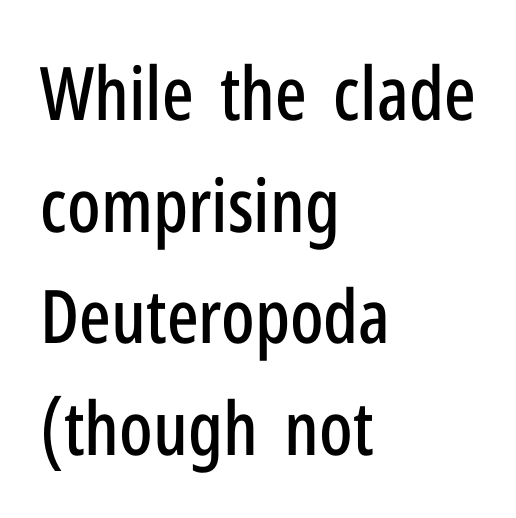
{"serif": "no", "italic": "no", "width": "condensed", "stroke_contrast": "low", "x_height": "medium", "monospaced": "no", "underline": "no", "align": "left", "line_spacing": "normal", "line_spacing_ratio": 1.51, "letter_spacing": "normal", "letter_spacing_em": 0.0, "glyph_px": 74}
